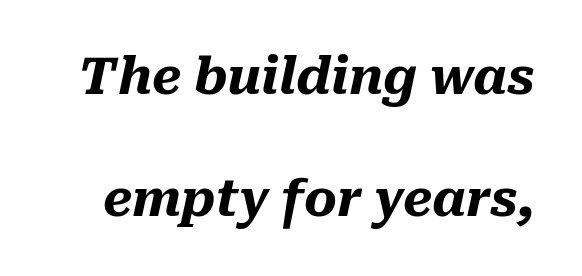
{"italic": "yes", "lean": "right", "slant_degrees": 10, "bold": "yes", "weight": "heavy", "width": "normal", "stroke_contrast": "medium", "x_height": "medium", "monospaced": "no", "underline": "no", "line_spacing": "loose", "line_spacing_ratio": 2.44, "letter_spacing": "normal", "letter_spacing_em": 0.0, "glyph_px": 50}
